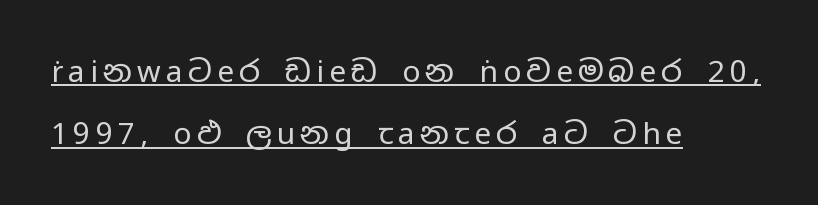
The image shows 30 px regular-weight, wide sans-serif type, upright; set left-aligned, loose line spacing (2.08x), underlined; low stroke contrast and a medium x-height.
